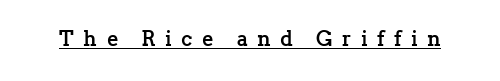
Stroke thickness is high; the sample reads as a true bold. Does a line run under the words? Yes, clearly. Posture: vertical. Caption: expanded tracking, letters set apart.
